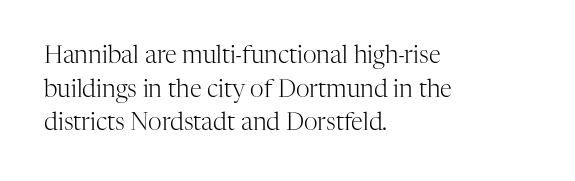
The image shows 24 px text type, upright; set left-aligned, normal line spacing (1.4x), normal letter spacing, not underlined.
